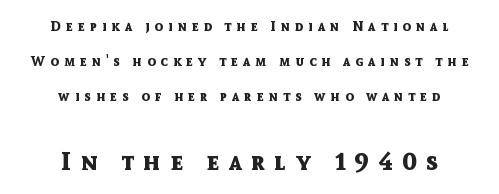
The face used here is rendered with a markedly widened letterfit. Strokes here are thick enough to call this a true bold. This is roman type, the default non-slanted kind. Interline gaps are noticeably wide in this sample. Horizontal alignment here is central, giving a formal, balanced look. The passage shown is not underscored anywhere.
